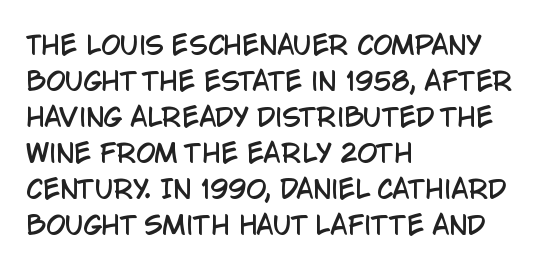
The image shows 25 px text type, upright; set left-aligned, normal line spacing (1.44x), normal letter spacing, not underlined.
